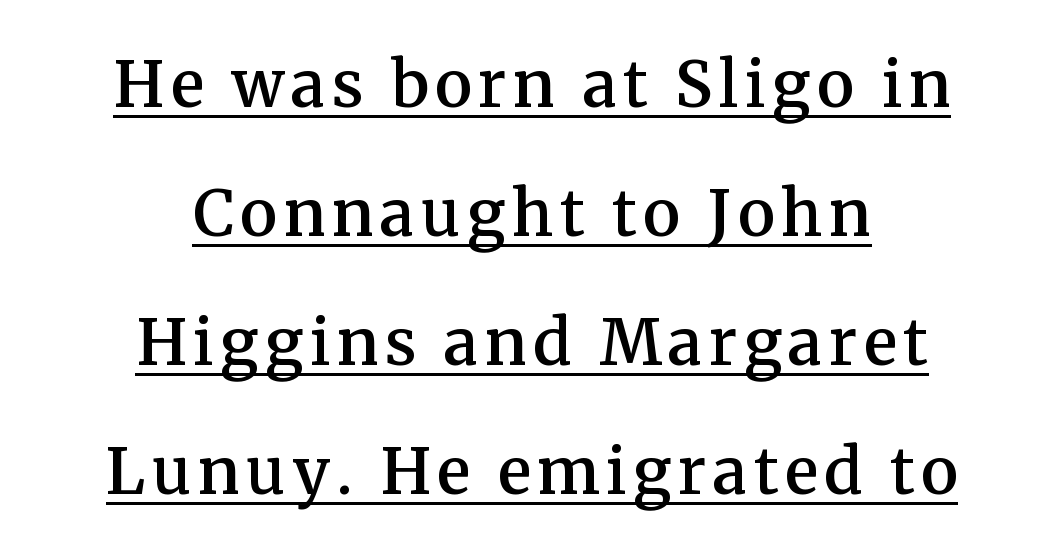
{"serif": "yes", "italic": "no", "bold": "semi", "weight": "semibold", "width": "normal", "stroke_contrast": "medium", "x_height": "medium", "monospaced": "no", "underline": "yes", "align": "center", "line_spacing": "loose", "line_spacing_ratio": 2.05, "glyph_px": 63}
